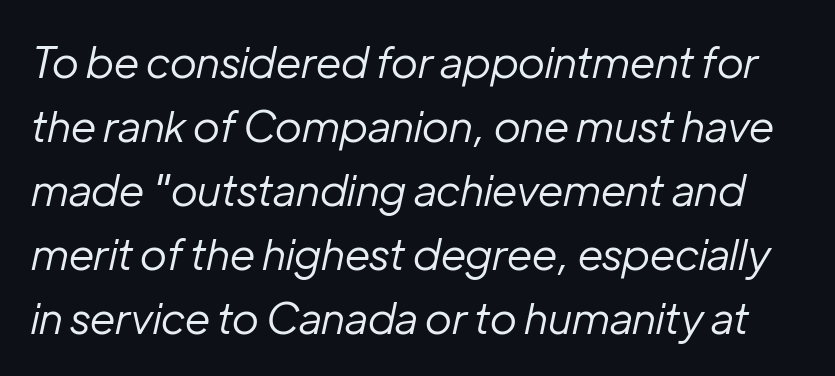
{"italic": "yes", "lean": "right", "slant_degrees": 12, "bold": "no", "weight": "regular", "width": "normal", "stroke_contrast": "low", "x_height": "medium", "monospaced": "no", "underline": "no", "line_spacing": "normal", "line_spacing_ratio": 1.49, "letter_spacing": "normal", "letter_spacing_em": 0.0, "glyph_px": 43}
